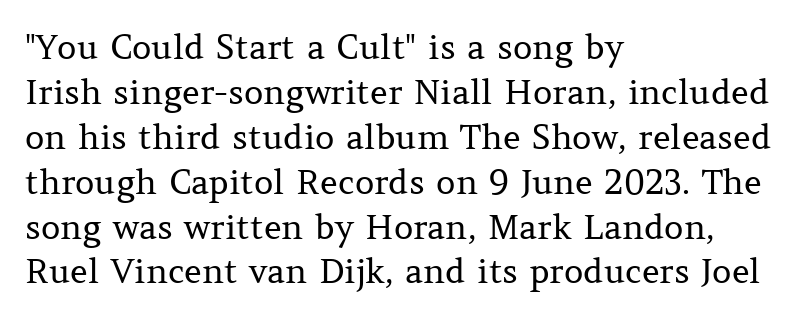
Q: Is the text bold? A: No.
Q: Is the text italic (slanted)? A: No, it is upright.
Q: Is the typeface a serif or a sans-serif typeface? A: Serif.
Q: Is the text underlined? A: No.
Q: How is the paragraph aligned? A: Left-aligned.
Q: Is the spacing between letters normal or unusually wide? A: Normal.
Q: Is the spacing between lines tight, normal or loose? A: Normal.
Q: Width (condensed, normal, or wide)? A: Normal.
Q: Stroke contrast? A: Medium.
Q: x-height? A: Medium.
Q: Monospaced? A: No.
